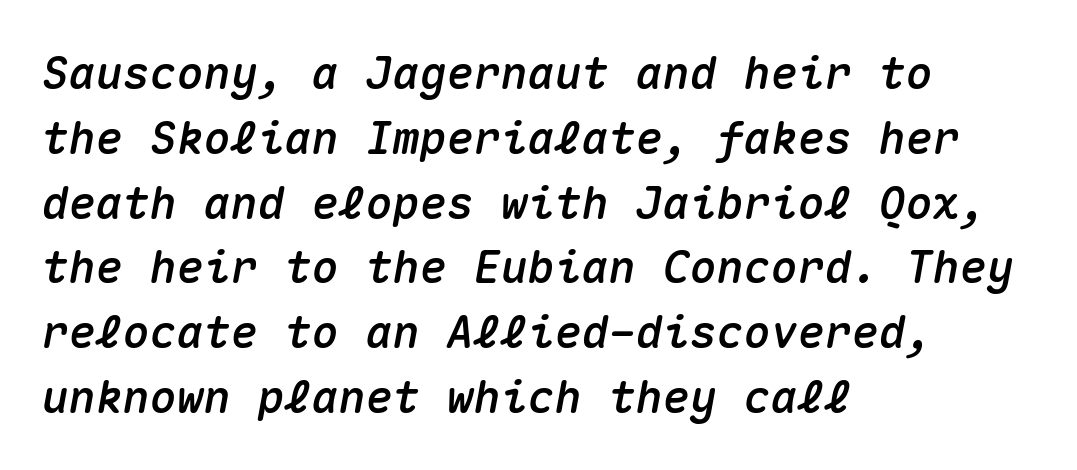
Q: Is the text italic (slanted)? A: Yes, it leans right by about 10 degrees.
Q: Is the text underlined? A: No.
Q: How is the paragraph aligned? A: Left-aligned.
Q: Is the spacing between letters normal or unusually wide? A: Normal.
Q: Is the spacing between lines tight, normal or loose? A: Normal.
Q: Width (condensed, normal, or wide)? A: Normal.
Q: Stroke contrast? A: Medium.
Q: x-height? A: Medium.
Q: Monospaced? A: Yes.
